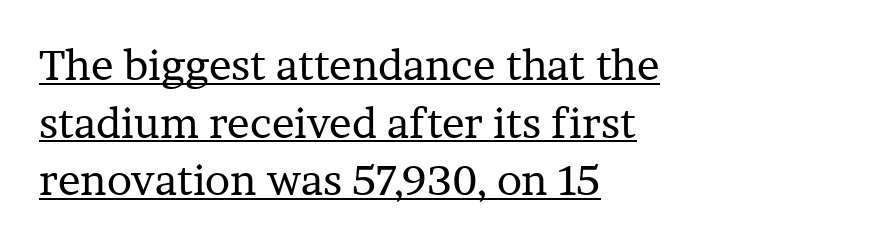
{"serif": "yes", "italic": "no", "bold": "no", "weight": "regular", "width": "normal", "stroke_contrast": "low", "x_height": "medium", "monospaced": "no", "underline": "yes", "align": "left", "line_spacing": "normal", "line_spacing_ratio": 1.37, "letter_spacing": "normal", "letter_spacing_em": 0.0, "glyph_px": 42}
